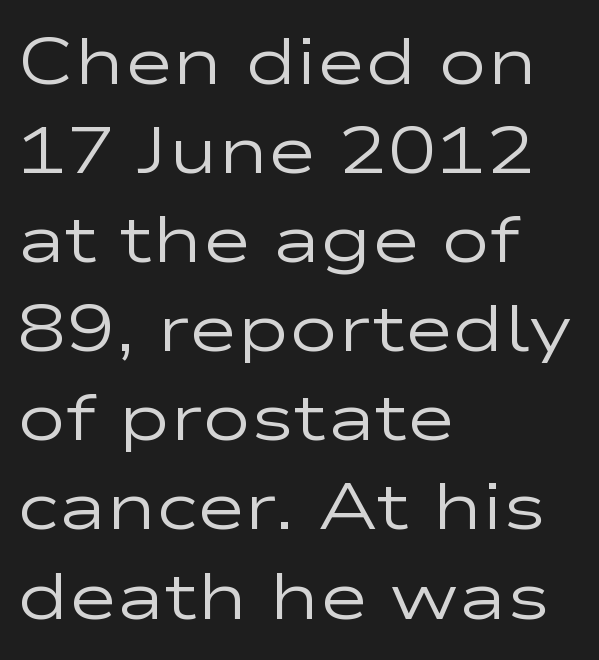
Just letters on the line, the space beneath them empty. Type style note: lacks serifs. Successive baselines arrive at the customary interval. The paragraph has a hard left edge and a soft right edge.
